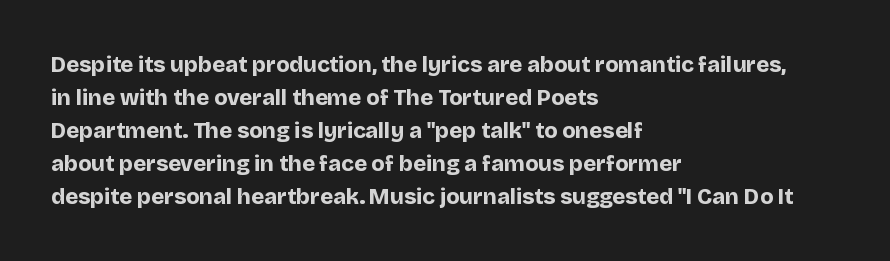
Q: Is the text bold? A: Yes.
Q: Is the text italic (slanted)? A: No, it is upright.
Q: Is the text underlined? A: No.
Q: How is the paragraph aligned? A: Left-aligned.
Q: Is the spacing between letters normal or unusually wide? A: Normal.
Q: Is the spacing between lines tight, normal or loose? A: Normal.
